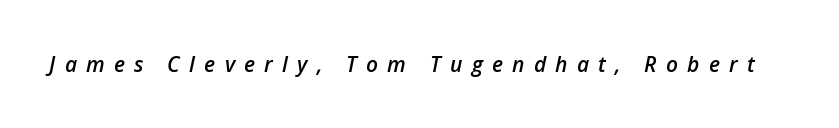
Quick note: underline off. If you drew a line through each stem, it would be angled. The gaps between neighbouring characters are conspicuously large. The letters are semibold — heavier than regular but short of a full bold.
